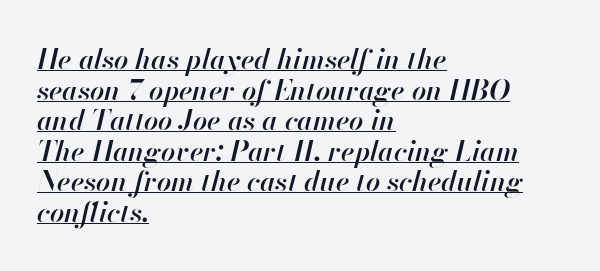
Q: Is the text bold? A: Semi-bold.
Q: Is the text italic (slanted)? A: Yes, it leans right by about 13 degrees.
Q: Is the text underlined? A: Yes.
Q: How is the paragraph aligned? A: Left-aligned.
Q: Is the spacing between letters normal or unusually wide? A: Normal.
Q: Is the spacing between lines tight, normal or loose? A: Tight.
Q: Width (condensed, normal, or wide)? A: Normal.
Q: Stroke contrast? A: High.
Q: x-height? A: Small.
Q: Monospaced? A: No.
